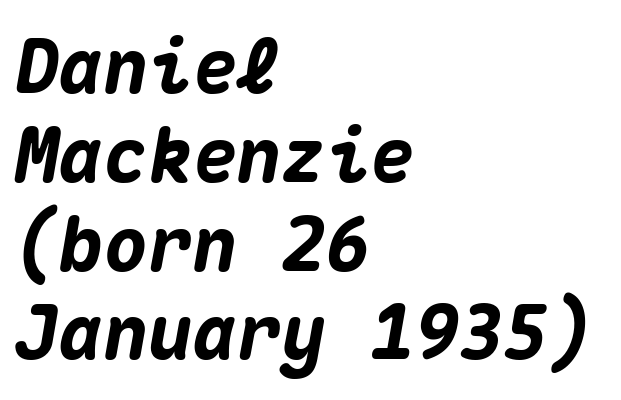
The whole block is typeset with a tilt. How heavy is the stroke? Heavy — this is a bold. Between one letter and the next there's only the usual sliver of space. The setting favours the left margin, as ordinary paragraphs usually do.
